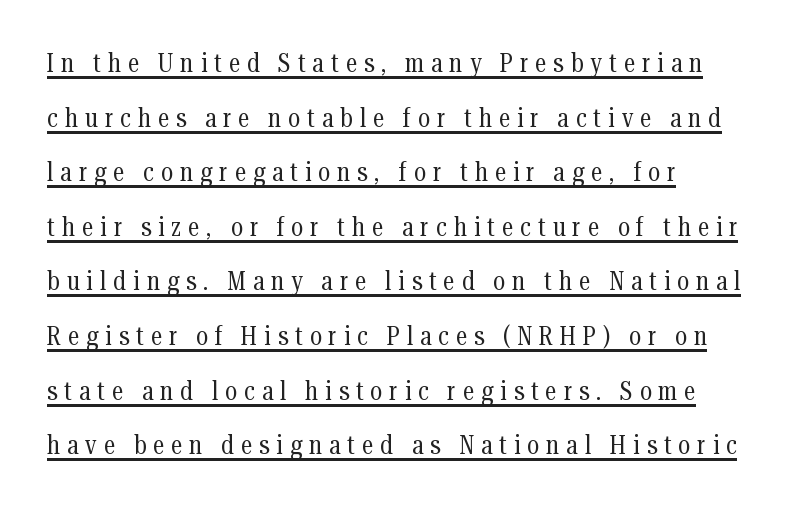
Caption: face not bold, strokes unweighted. Notice how the stems are strictly vertical — no italics here. The lines are spread far apart with generous leading. The lines in this sample share a left origin and differ only in where they stop. Honestly, the underline is the first thing you notice here.
